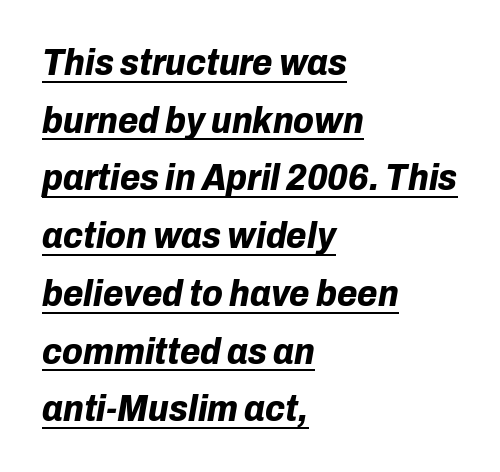
Here the designer chose a conventional face with non-uniform glyph widths. Emphasis by weight is at full strength: bold. Is the letter spacing exaggerated? No — it looks like the ordinary default. A typesetter would mark this as italic. Every row of glyphs begins at an identical x-position on the left. Caption: lettering with a line underneath.
